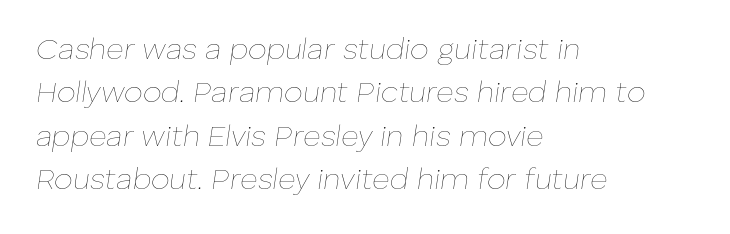
{"italic": "yes", "lean": "right", "slant_degrees": 8, "bold": "no", "weight": "thin", "width": "normal", "stroke_contrast": "low", "x_height": "medium", "monospaced": "no", "underline": "no", "align": "left", "line_spacing": "normal", "line_spacing_ratio": 1.45, "letter_spacing": "normal", "letter_spacing_em": 0.0, "glyph_px": 30}
